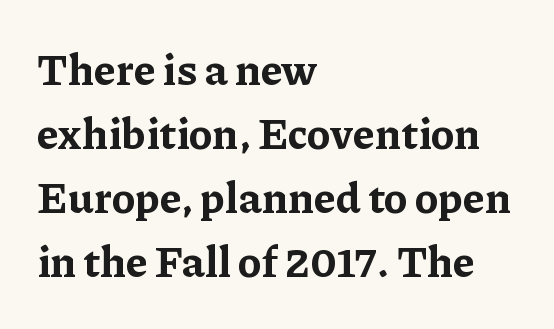
{"serif": "yes", "italic": "no", "bold": "yes", "weight": "bold", "width": "normal", "stroke_contrast": "low", "x_height": "medium", "monospaced": "no", "underline": "no", "align": "left", "line_spacing": "normal", "line_spacing_ratio": 1.49, "letter_spacing": "normal", "letter_spacing_em": 0.0, "glyph_px": 43}
